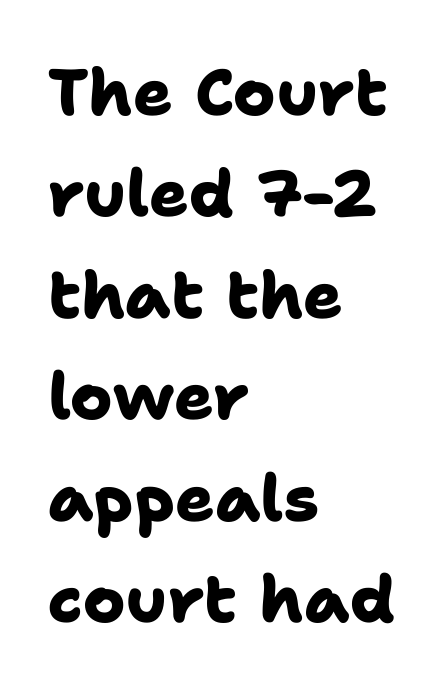
The image shows 65 px heavy sans-serif type; set left-aligned, normal line spacing (1.56x), normal letter spacing, not underlined; low stroke contrast and a medium x-height.
